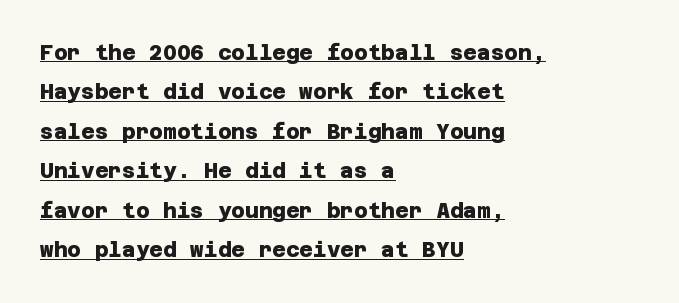
Q: Is the text bold? A: Yes.
Q: Is the text underlined? A: Yes.
Q: How is the paragraph aligned? A: Left-aligned.
Q: Is the spacing between letters normal or unusually wide? A: Normal.
